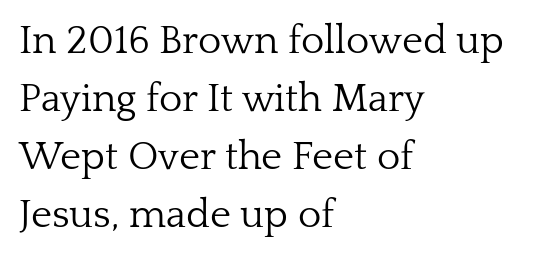
Q: Is the text bold? A: No.
Q: Is the text italic (slanted)? A: No, it is upright.
Q: Is the typeface a serif or a sans-serif typeface? A: Serif.
Q: Is the text underlined? A: No.
Q: How is the paragraph aligned? A: Left-aligned.
Q: Is the spacing between letters normal or unusually wide? A: Normal.
Q: Is the spacing between lines tight, normal or loose? A: Normal.
Q: Width (condensed, normal, or wide)? A: Normal.
Q: Stroke contrast? A: Low.
Q: x-height? A: Medium.
Q: Monospaced? A: No.
